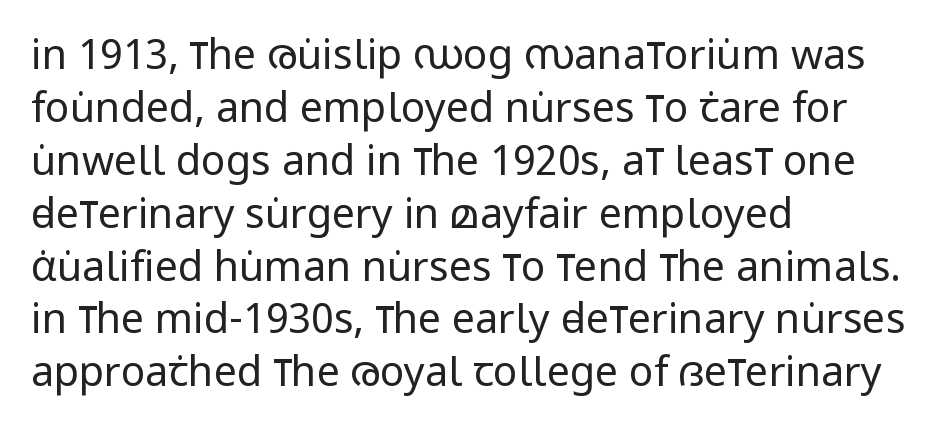
Q: Is the text bold? A: No.
Q: Is the text italic (slanted)? A: No, it is upright.
Q: Is the typeface a serif or a sans-serif typeface? A: Sans-serif.
Q: Is the text underlined? A: No.
Q: How is the paragraph aligned? A: Left-aligned.
Q: Is the spacing between letters normal or unusually wide? A: Normal.
Q: Is the spacing between lines tight, normal or loose? A: Normal.
Q: Width (condensed, normal, or wide)? A: Condensed.
Q: Stroke contrast? A: Low.
Q: x-height? A: Large.
Q: Monospaced? A: No.
